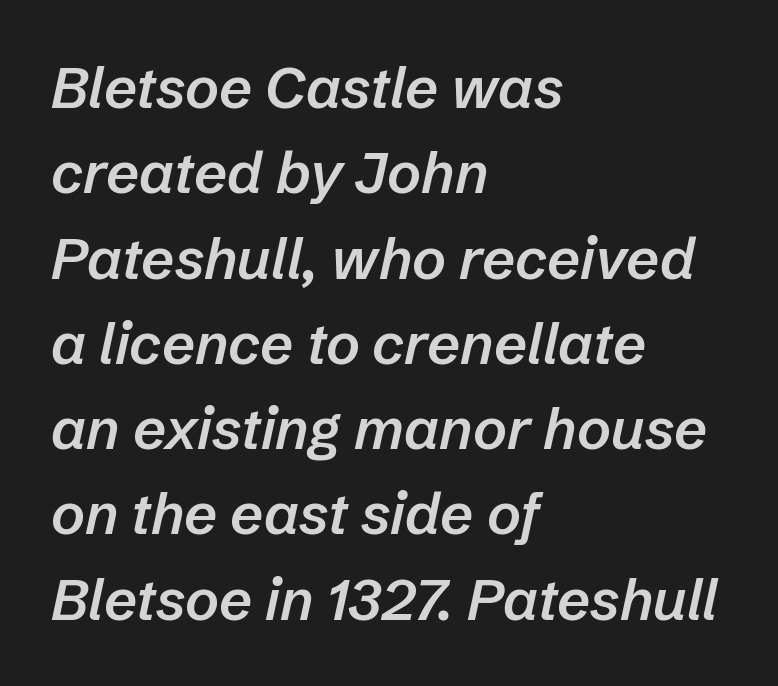
{"italic": "yes", "lean": "right", "slant_degrees": 12, "bold": "semi", "weight": "semibold", "width": "normal", "stroke_contrast": "low", "x_height": "medium", "monospaced": "no", "underline": "no", "align": "left", "line_spacing": "normal", "line_spacing_ratio": 1.47, "letter_spacing": "normal", "letter_spacing_em": 0.0, "glyph_px": 58}
